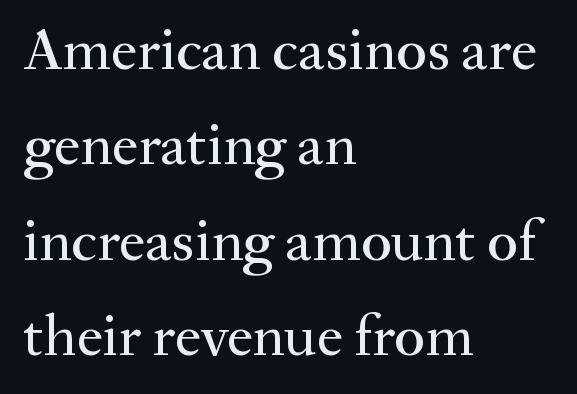
Q: Is the text italic (slanted)? A: No, it is upright.
Q: Is the typeface a serif or a sans-serif typeface? A: Serif.
Q: Is the text underlined? A: No.
Q: How is the paragraph aligned? A: Left-aligned.
Q: Is the spacing between letters normal or unusually wide? A: Normal.
Q: Is the spacing between lines tight, normal or loose? A: Normal.
Q: Width (condensed, normal, or wide)? A: Normal.
Q: Stroke contrast? A: Medium.
Q: x-height? A: Small.
Q: Monospaced? A: No.
